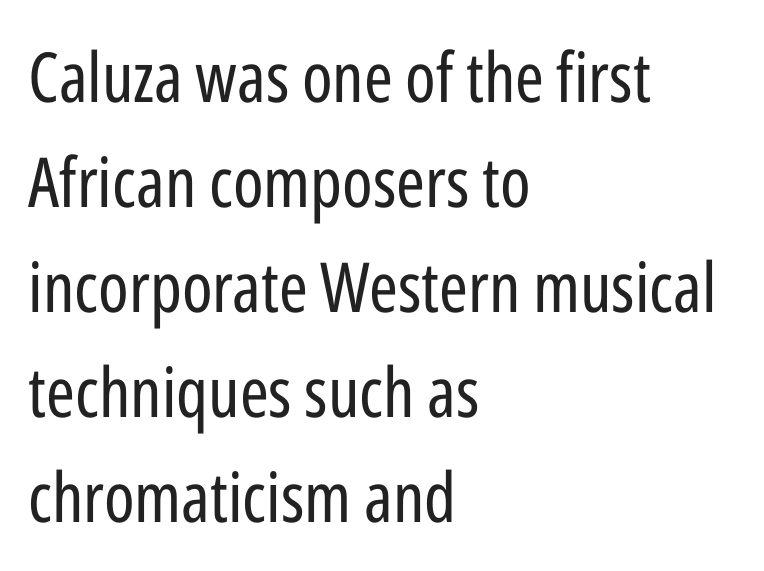
The image shows 69 px regular-weight, condensed sans-serif type, upright; set left-aligned, normal line spacing (1.52x), normal letter spacing, not underlined; low stroke contrast and a medium x-height.
